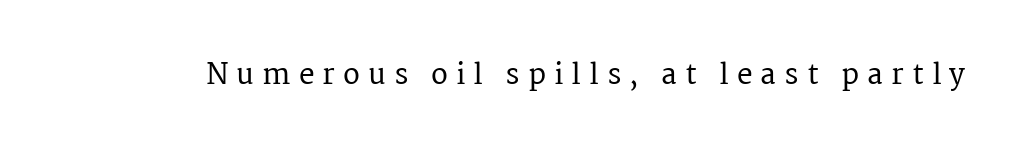
{"serif": "yes", "italic": "no", "width": "normal", "stroke_contrast": "medium", "x_height": "medium", "monospaced": "no", "underline": "no", "letter_spacing": "wide", "letter_spacing_em": 0.29, "glyph_px": 28}
